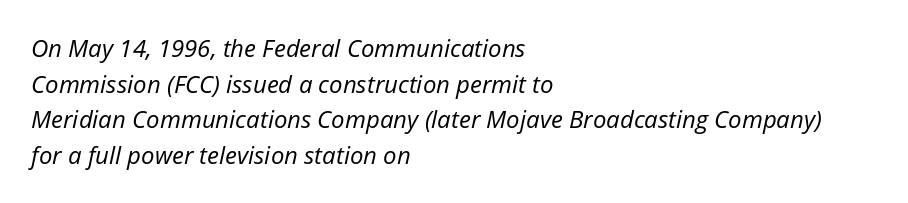
Q: Is the text bold? A: No.
Q: Is the text italic (slanted)? A: Yes, it leans right by about 12 degrees.
Q: Is the text underlined? A: No.
Q: How is the paragraph aligned? A: Left-aligned.
Q: Is the spacing between letters normal or unusually wide? A: Normal.
Q: Is the spacing between lines tight, normal or loose? A: Normal.
